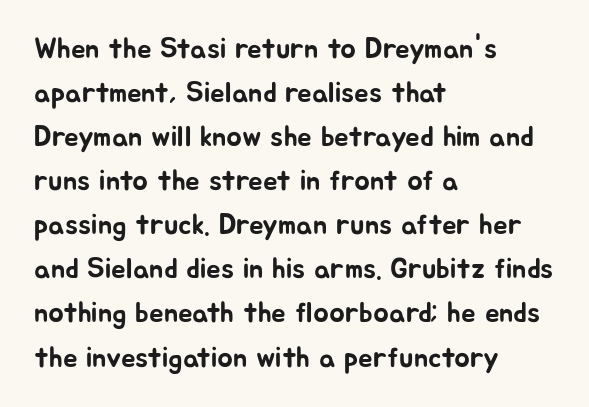
Italic? Not at all — the glyphs are vertical. Each letter keeps its own natural width here, so spacing adapts to shape. Descender tails drop into unmarked territory. The rendering anchors every line to the left-hand side. Letter spacing: default.
